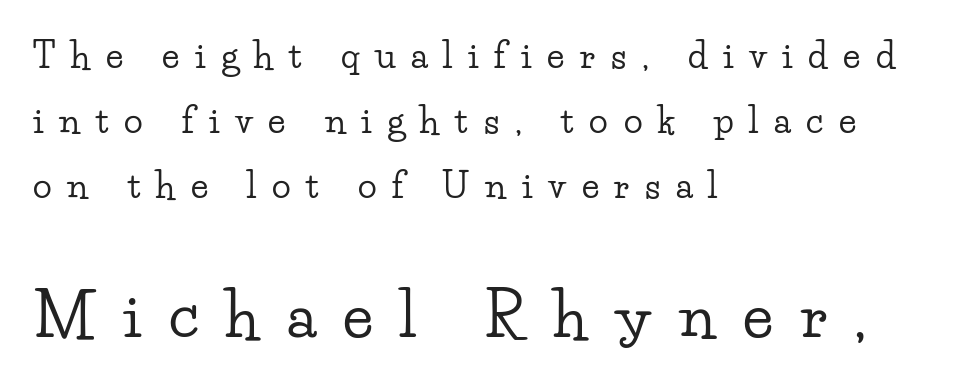
Here the designer chose a conventional face with non-uniform glyph widths. Look at the bottom of the vertical strokes: they flare into serifs here. How are the letters spaced? Widely, with obvious added tracking. Each row of text sits above clean, open space. In CSS terms this would be text-align: left. Larger block? The one below; the one above is distinctly smaller.
